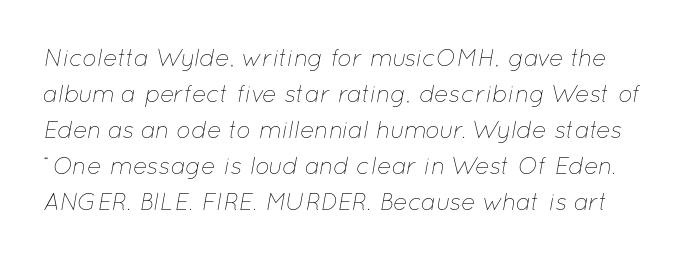
Q: Is the text bold? A: No.
Q: Is the text italic (slanted)? A: Yes, it leans right by about 12 degrees.
Q: Is the text underlined? A: No.
Q: Is the spacing between letters normal or unusually wide? A: Normal.
Q: Is the spacing between lines tight, normal or loose? A: Normal.
